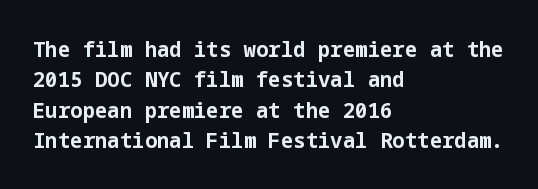
The image shows 22 px bold type, upright; set left-aligned, normal line spacing (1.38x), normal letter spacing, not underlined.
